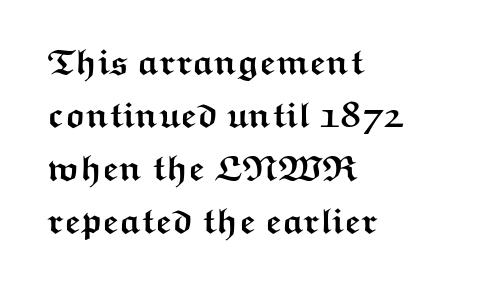
The image shows 36 px semibold, wide sans-serif type, upright; set left-aligned, normal line spacing (1.47x), normal letter spacing, not underlined; medium stroke contrast and a medium x-height.
